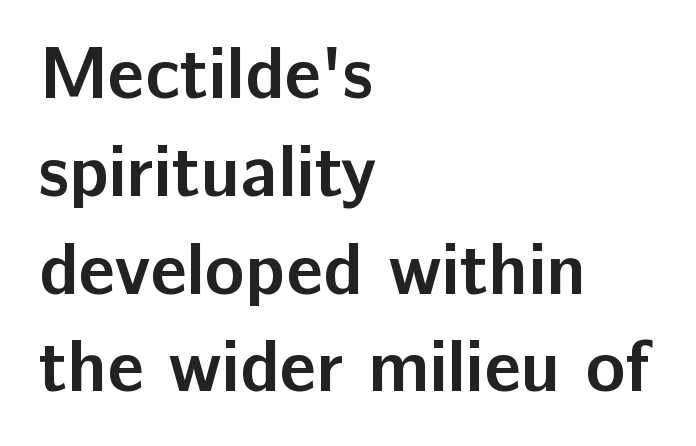
{"serif": "no", "italic": "no", "bold": "yes", "weight": "semibold", "width": "normal", "stroke_contrast": "low", "x_height": "medium", "monospaced": "no", "underline": "no", "align": "left", "line_spacing": "normal", "line_spacing_ratio": 1.34, "letter_spacing": "normal", "letter_spacing_em": 0.0, "glyph_px": 73}
